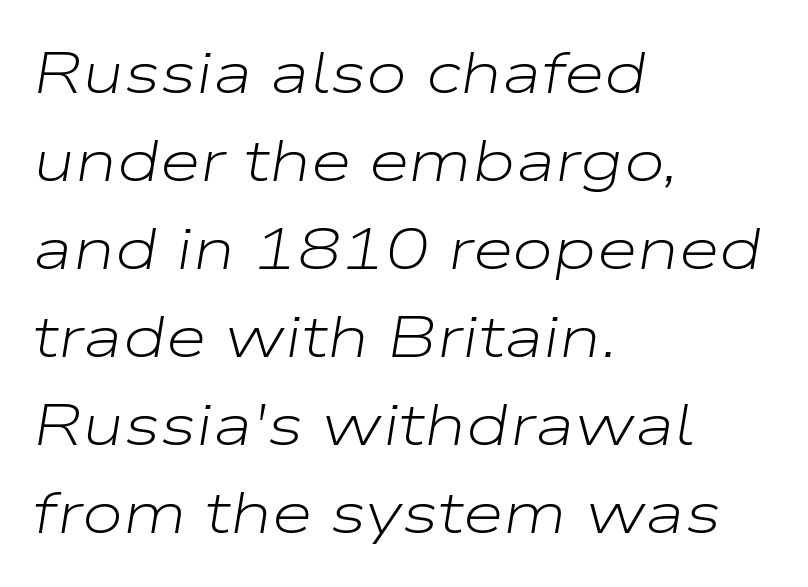
The space between consecutive lines is moderate. Italic: yes, the glyphs are oblique. Descenders are the only things crossing below the line. No extra ink here — the face is not bold. Each letter keeps its own natural width here, so spacing adapts to shape.
